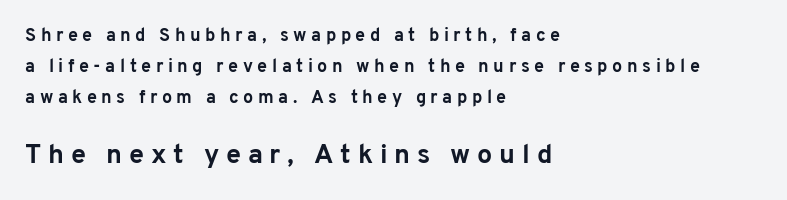
Type size steps up from the first block to the second. These lines carry a lot of weight — the face is fully bold. Underline: absent. Spacing between characters has been opened up far beyond the box default. The ragged edge is on the right, which tells us the setting is flush left.
